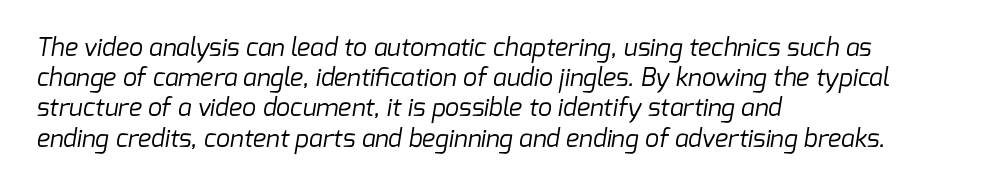
The image shows 25 px text type; set left-aligned, line spacing 1.21x, normal letter spacing, not underlined.
